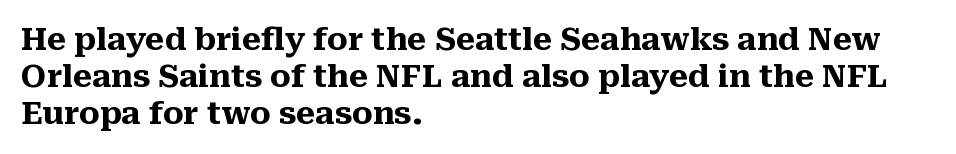
{"serif": "yes", "italic": "no", "bold": "yes", "weight": "heavy", "width": "normal", "stroke_contrast": "medium", "x_height": "medium", "monospaced": "no", "underline": "no", "align": "left", "line_spacing_ratio": 1.2, "letter_spacing": "normal", "letter_spacing_em": 0.0, "glyph_px": 31}
